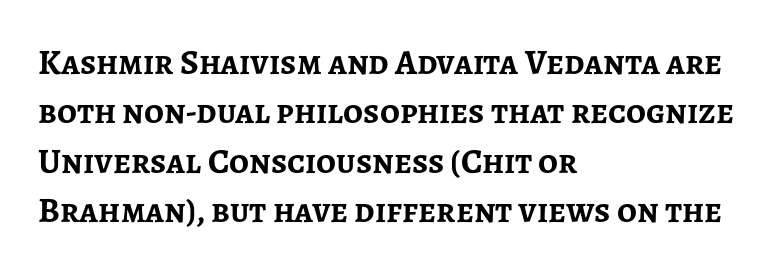
Q: Is the text bold? A: Yes.
Q: Is the text italic (slanted)? A: No, it is upright.
Q: Is the typeface a serif or a sans-serif typeface? A: Sans-serif.
Q: Is the text underlined? A: No.
Q: How is the paragraph aligned? A: Left-aligned.
Q: Is the spacing between letters normal or unusually wide? A: Normal.
Q: Is the spacing between lines tight, normal or loose? A: Normal.
Q: Width (condensed, normal, or wide)? A: Normal.
Q: Stroke contrast? A: Low.
Q: x-height? A: Medium.
Q: Monospaced? A: No.
